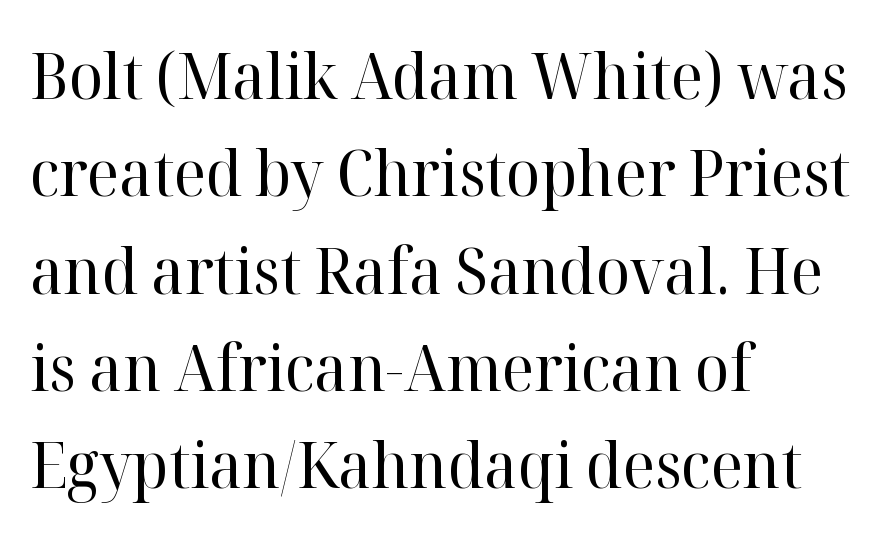
{"serif": "yes", "italic": "no", "bold": "no", "weight": "regular", "width": "normal", "stroke_contrast": "high", "x_height": "medium", "monospaced": "no", "underline": "no", "align": "left", "line_spacing": "normal", "line_spacing_ratio": 1.52, "letter_spacing": "normal", "letter_spacing_em": 0.0, "glyph_px": 64}
